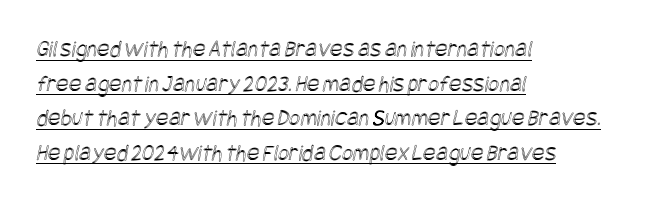
{"underline": "yes", "align": "left", "line_spacing": "normal", "line_spacing_ratio": 1.44, "letter_spacing": "normal", "letter_spacing_em": 0.0, "glyph_px": 24}
